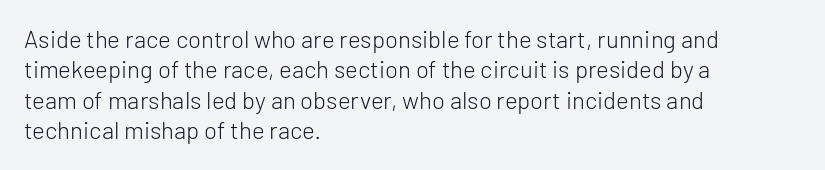
The type sits square on the baseline with zero lean. Only glyphs here, with clear space below each row. This sample is left-justified, so line endings fall wherever the words run out. Nothing unusual about the tracking: characters are spaced as the font intends. No extra ink here — the face is not bold.
